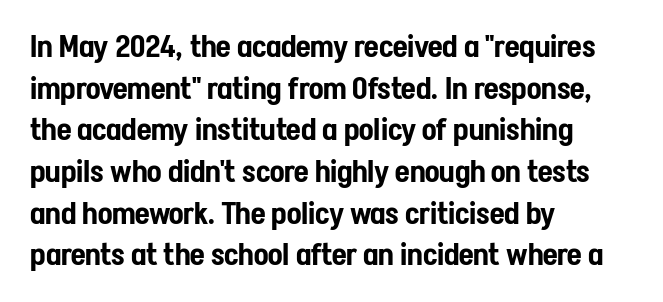
The image shows 30 px condensed sans-serif type, upright; set left-aligned, normal line spacing (1.39x), normal letter spacing, not underlined; low stroke contrast and a medium x-height.
